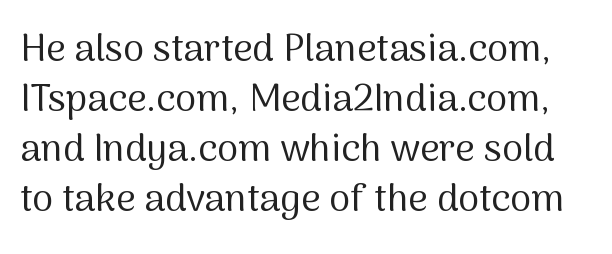
Q: Is the text bold? A: No.
Q: Is the text italic (slanted)? A: No, it is upright.
Q: Is the typeface a serif or a sans-serif typeface? A: Sans-serif.
Q: Is the text underlined? A: No.
Q: Is the spacing between letters normal or unusually wide? A: Normal.
Q: Is the spacing between lines tight, normal or loose? A: Normal.
Q: Width (condensed, normal, or wide)? A: Normal.
Q: Stroke contrast? A: Medium.
Q: x-height? A: Medium.
Q: Monospaced? A: No.
